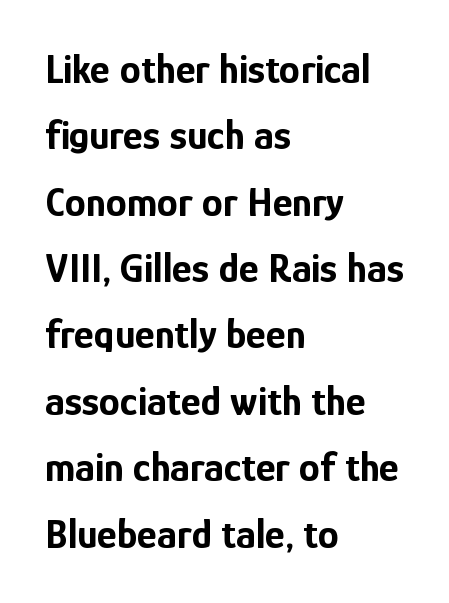
Q: Is the text bold? A: Yes.
Q: Is the text italic (slanted)? A: No, it is upright.
Q: Is the typeface a serif or a sans-serif typeface? A: Sans-serif.
Q: Is the text underlined? A: No.
Q: How is the paragraph aligned? A: Left-aligned.
Q: Is the spacing between letters normal or unusually wide? A: Normal.
Q: Is the spacing between lines tight, normal or loose? A: Normal.
Q: Width (condensed, normal, or wide)? A: Condensed.
Q: Stroke contrast? A: Low.
Q: x-height? A: Medium.
Q: Monospaced? A: No.
